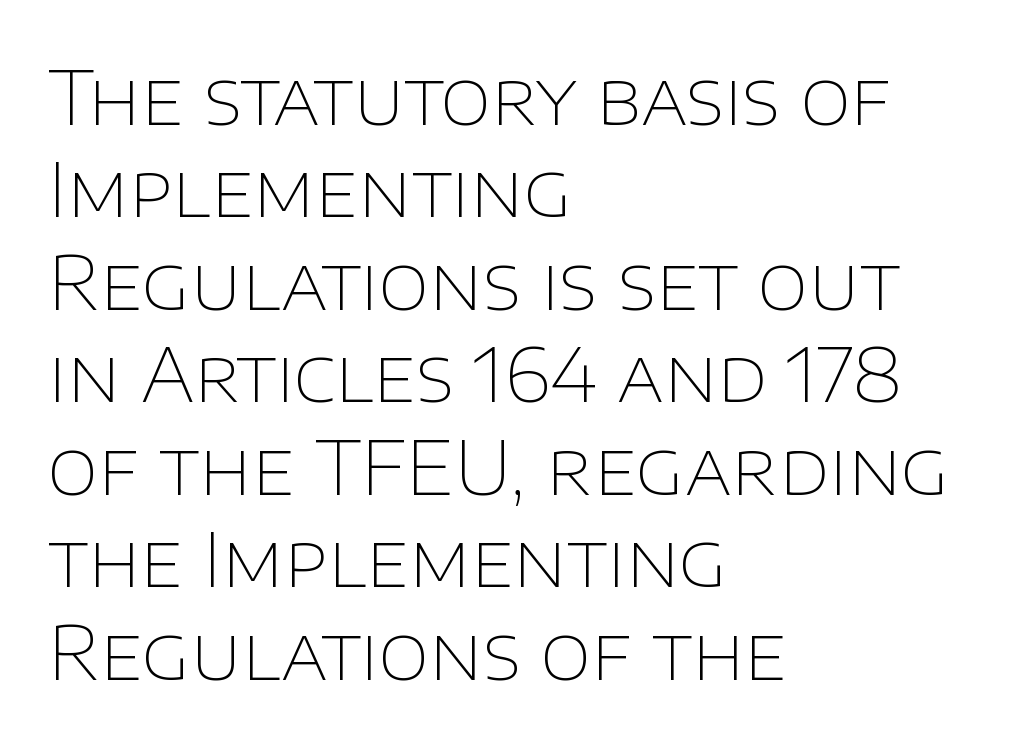
This sample uses an upright cut, with every glyph sitting square on the baseline. The letters advance in unequal steps, a hallmark of proportional type. Rule under the text: the space is simply empty. The space between consecutive lines is moderate. Here the glyphs are tracked normally, forming tight word shapes. Notice how the passage keeps a crisp vertical edge on the left only.
